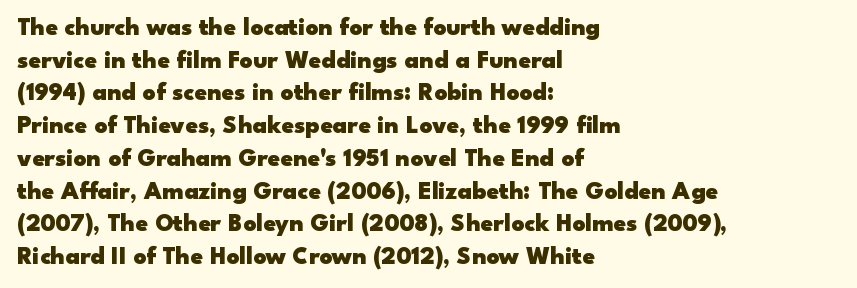
You could call the tracking neutral — neither tight nor loose. Ordinary non-slanted type is in use. Heavy, bold letterforms. Does the copy run flush right? No — it runs flush left. Regular leading.
